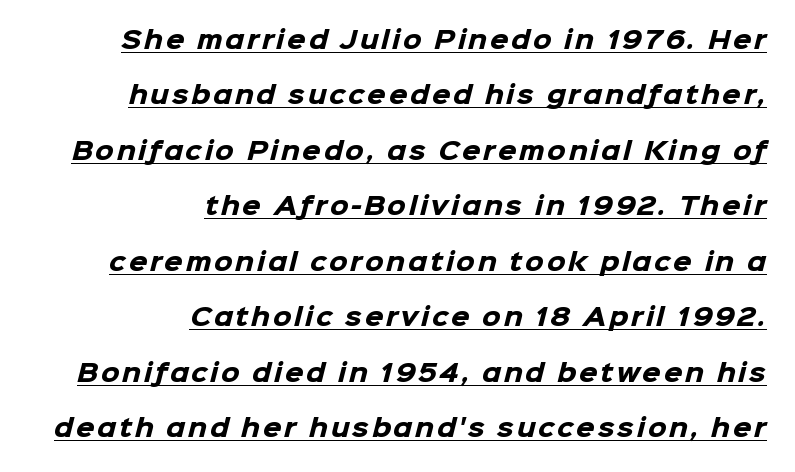
{"bold": "yes", "underline": "yes", "align": "right", "line_spacing": "loose", "line_spacing_ratio": 2.31, "glyph_px": 24}
